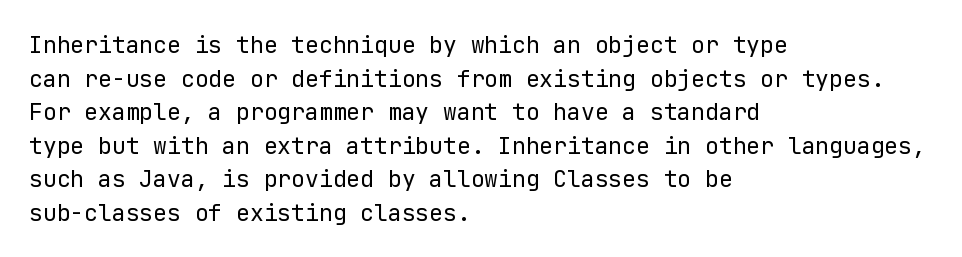
The image shows 23 px text type, upright; set left-aligned, normal line spacing (1.46x), normal letter spacing, not underlined.
